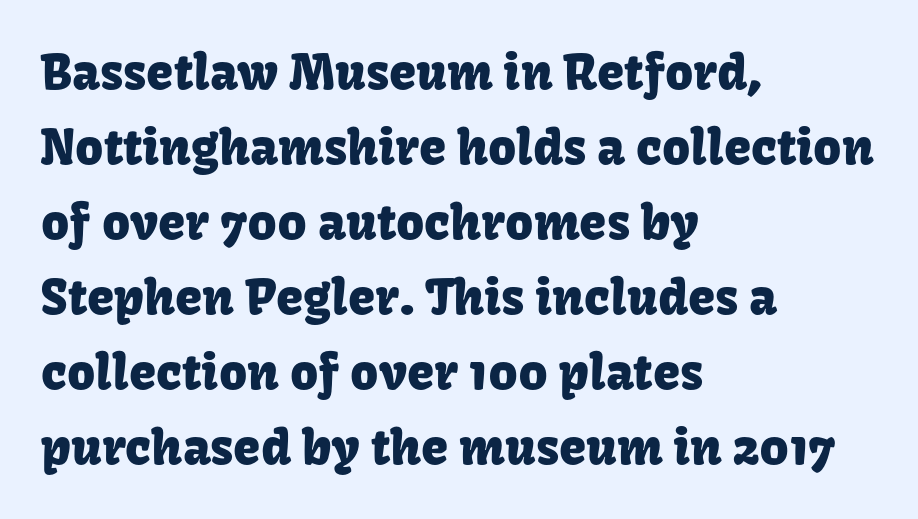
{"serif": "no", "italic": "no", "width": "normal", "stroke_contrast": "low", "x_height": "medium", "monospaced": "no", "underline": "no", "align": "left", "line_spacing": "normal", "line_spacing_ratio": 1.53, "letter_spacing": "normal", "letter_spacing_em": 0.0, "glyph_px": 49}
